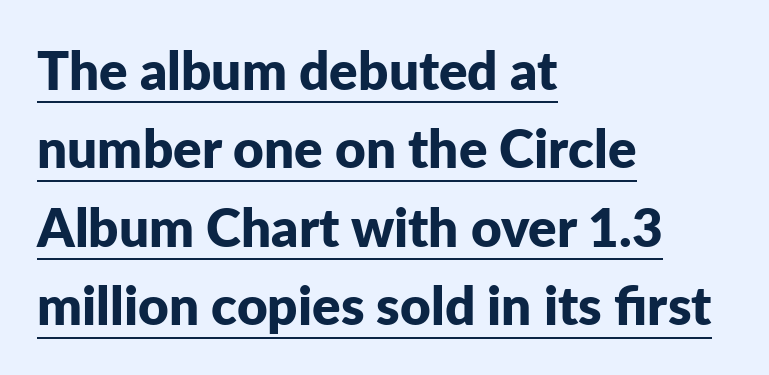
Is the block centered? No — it sits flush against the left margin. Typesetter's note: full bold, strokes at maximum text heaviness. This sample uses a sans-serif face. Evenly set lines give the paragraph a standard silhouette. Nothing unusual about the tracking: characters are spaced as the font intends. Each line of the rendering has a horizontal stroke beneath the glyphs.
